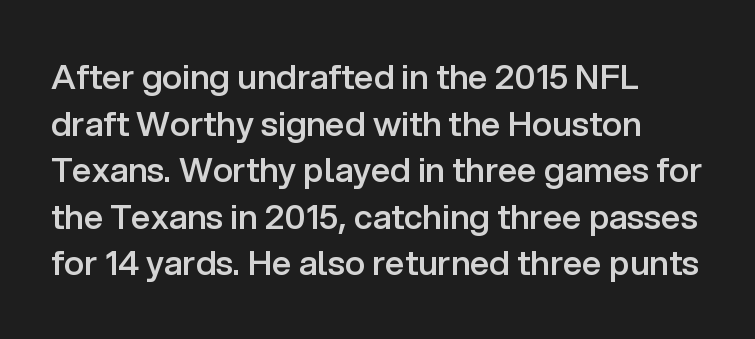
Q: Is the text bold? A: Semi-bold.
Q: Is the text italic (slanted)? A: No, it is upright.
Q: Is the typeface a serif or a sans-serif typeface? A: Sans-serif.
Q: Is the text underlined? A: No.
Q: Is the spacing between letters normal or unusually wide? A: Normal.
Q: Is the spacing between lines tight, normal or loose? A: Normal.
Q: Width (condensed, normal, or wide)? A: Normal.
Q: Stroke contrast? A: Low.
Q: x-height? A: Medium.
Q: Monospaced? A: No.
